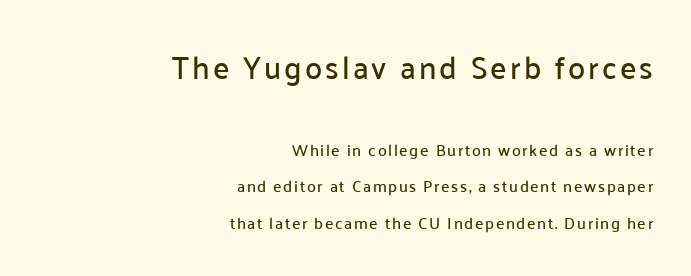
The image shows 31 px sans-serif type, upright; set right-aligned, loose line spacing (2.29x), not underlined; the first (top) block is 1.94x larger; low stroke contrast and a medium x-height.
